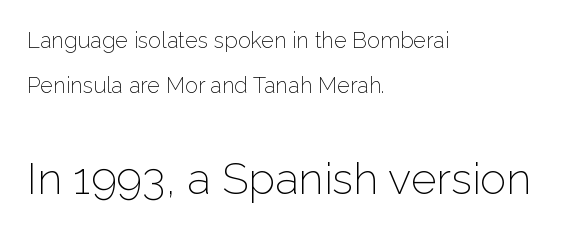
Students, note that the glyphs here touch the page at normal intervals. The passage shown begins with its smaller block and ends with its larger one. Examine the stroke ends and you'll find no serifs. The setting favours the left margin, as ordinary paragraphs usually do.
